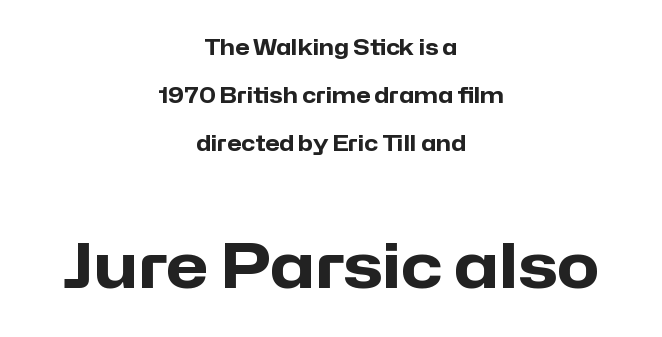
{"serif": "no", "italic": "no", "bold": "yes", "weight": "heavy", "width": "normal", "stroke_contrast": "low", "x_height": "medium", "monospaced": "no", "underline": "no", "align": "center", "line_spacing": "loose", "line_spacing_ratio": 2.29, "letter_spacing": "normal", "letter_spacing_em": 0.0, "larger_block": "second", "size_ratio": 2.95, "glyph_px": 62}
